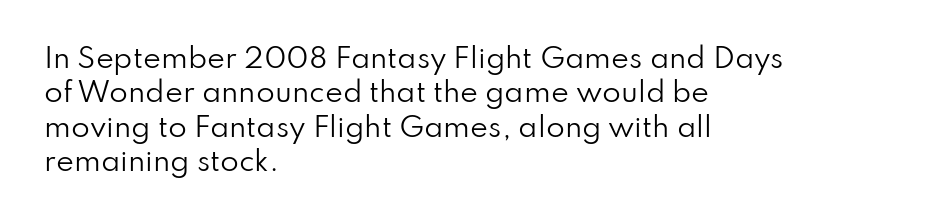
The letterforms sit at book weight or below. Honestly, the letter spacing is just normal — you wouldn't notice it. The type sits square on the baseline with zero lean. Unmarked baselines from the first word to the last. The text block is weighted toward the left margin, trailing off unevenly rightward. The designer left line spacing at the default.
